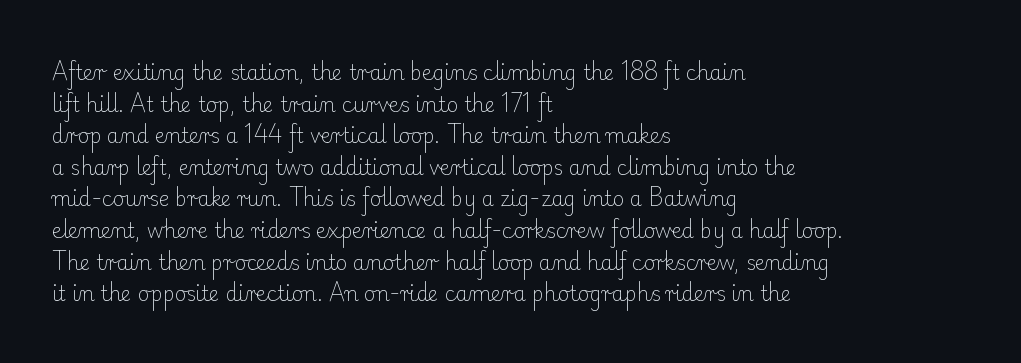
Teacher's note: observe the even left margin — that is flush-left alignment. The passage shown is not underscored anywhere. The rendering uses a moderate line-height, typical for paragraphs. Ascenders rise straight up at ninety degrees. Nobody touched the tracking dial on this one.
